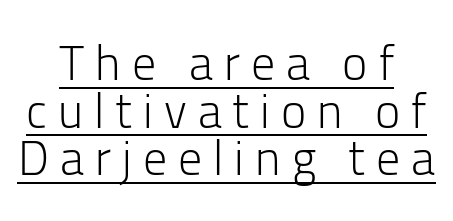
Q: Is the text bold? A: No.
Q: Is the text italic (slanted)? A: No, it is upright.
Q: Is the typeface a serif or a sans-serif typeface? A: Sans-serif.
Q: Is the text underlined? A: Yes.
Q: How is the paragraph aligned? A: Centered.
Q: Is the spacing between letters normal or unusually wide? A: Unusually wide.
Q: Is the spacing between lines tight, normal or loose? A: Tight.
Q: Width (condensed, normal, or wide)? A: Normal.
Q: Stroke contrast? A: Low.
Q: x-height? A: Medium.
Q: Monospaced? A: No.
